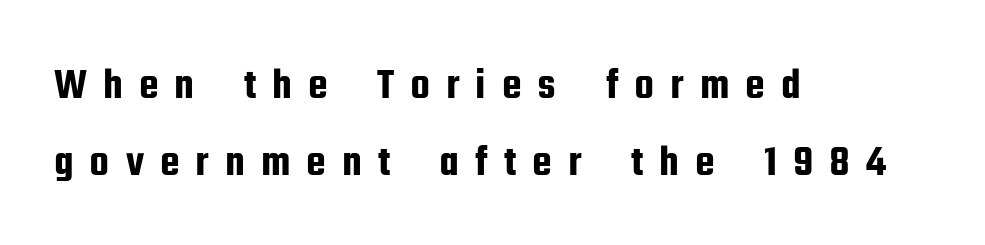
Spacing verdict: proportional, widths tailored to each character. Each word looks stretched out because of the extra space between its letters. Quick note: underline off. Classification — sans serif. Italic: no, the glyphs are upright roman.
